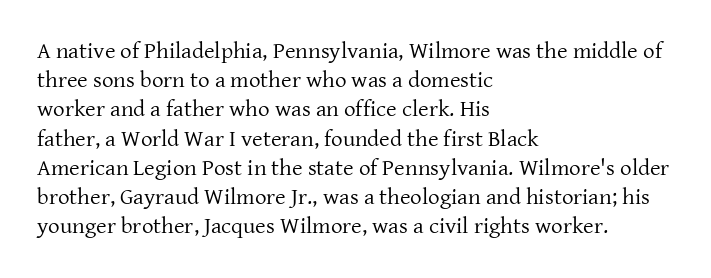
Nothing unusual about the tracking: characters are spaced as the font intends. Caption: multi-line text, flush left, ragged right. How would I describe the line gaps? Plain and ordinary. Unbolded letterforms with no extra heft.
